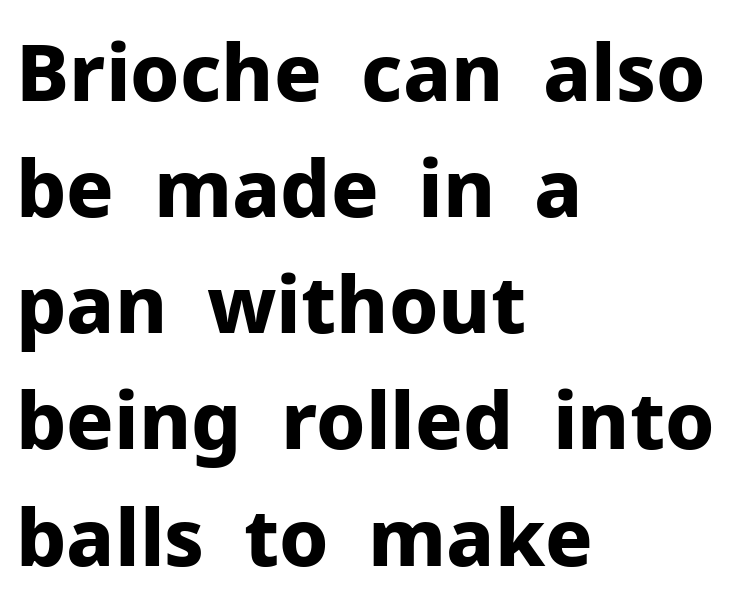
The image shows 79 px bold sans-serif type, upright; set left-aligned, normal line spacing (1.47x), normal letter spacing, not underlined; low stroke contrast and a medium x-height.
